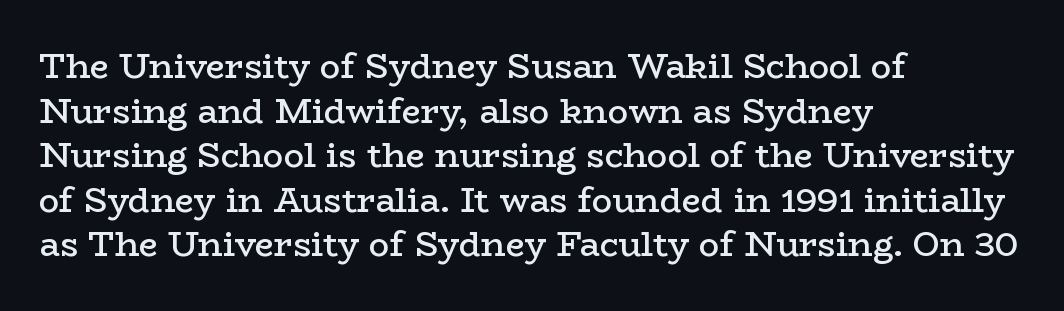
The image shows 34 px semibold, wide serif type, upright; set left-aligned, normal line spacing (1.31x), normal letter spacing, not underlined; low stroke contrast and a medium x-height.
